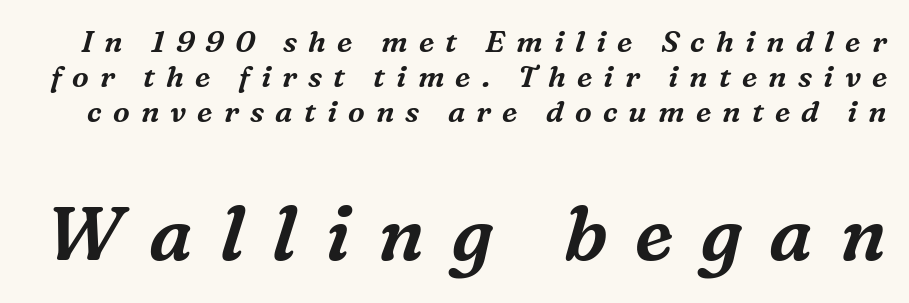
{"serif": "yes", "italic": "yes", "lean": "right", "slant_degrees": 16, "width": "normal", "stroke_contrast": "medium", "x_height": "medium", "monospaced": "no", "underline": "no", "line_spacing_ratio": 1.16, "letter_spacing": "wide", "letter_spacing_em": 0.37, "larger_block": "second", "size_ratio": 2.5, "glyph_px": 75}
